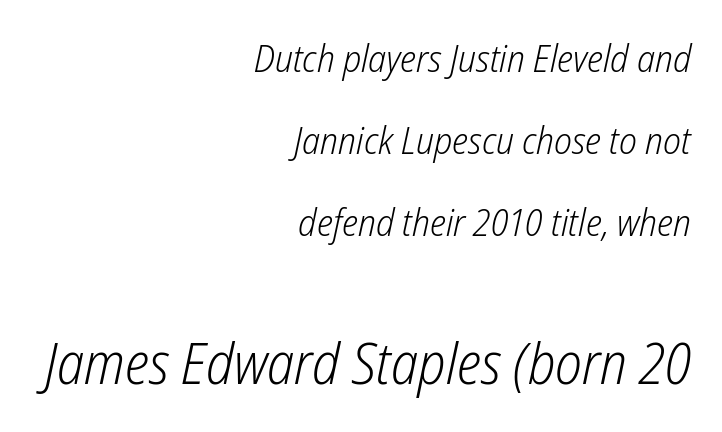
These lines were composed using italics. Ink coverage per letter is moderate at most. Horizontal alignment here is rightward, an uncommon choice for prose. Does extra space separate the letters? No, they use regular spacing. Note the varied advance widths — an 'i' is clearly narrower than an 'm'.
